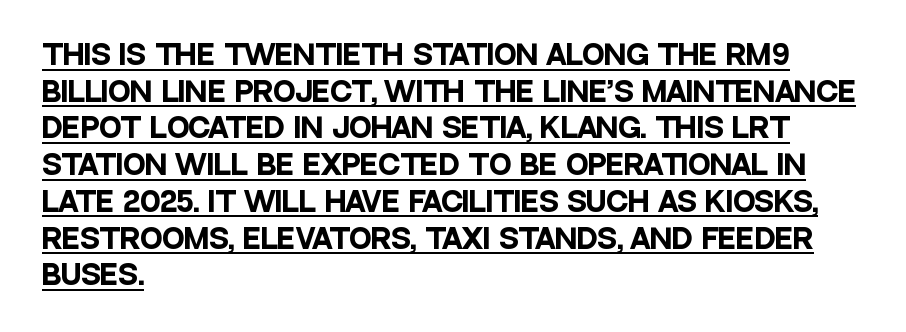
{"italic": "no", "bold": "yes", "underline": "yes", "align": "left", "line_spacing": "normal", "line_spacing_ratio": 1.36, "letter_spacing": "normal", "letter_spacing_em": 0.0, "glyph_px": 27}
